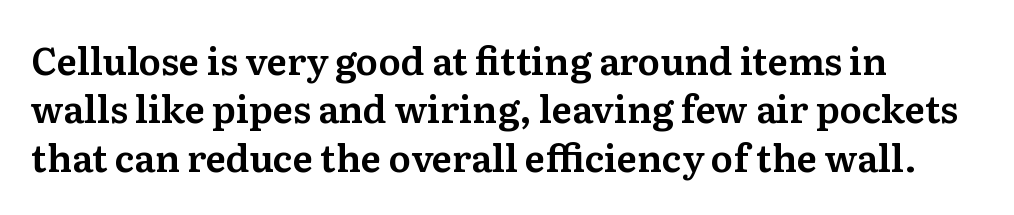
{"serif": "yes", "italic": "no", "width": "normal", "stroke_contrast": "medium", "x_height": "medium", "monospaced": "no", "underline": "no", "align": "left", "line_spacing": "normal", "line_spacing_ratio": 1.31, "letter_spacing": "normal", "letter_spacing_em": 0.0, "glyph_px": 37}
